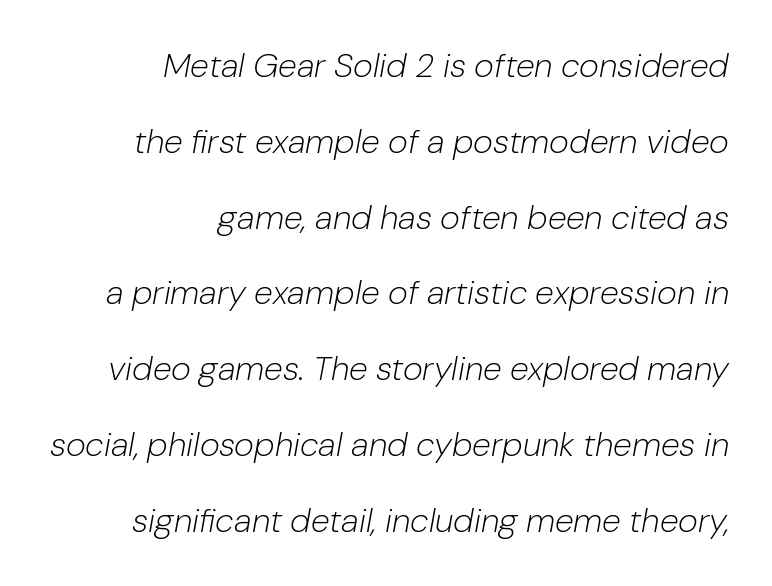
You could not count columns in this text — the font is proportionally spaced. Reading down the block, your eye finds every line finishing at a fixed right position. The font sits on the lighter half of the weight spectrum, regular included. The block of text is sparse from top to bottom, with ample space between rows.
